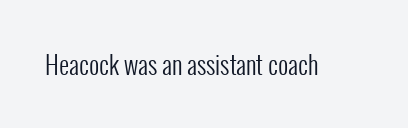
The rendering keeps characters at their native spacing. The font sits on the lighter half of the weight spectrum, regular included. Quick note: underline off. Is there any slant? The stems are plumb.
